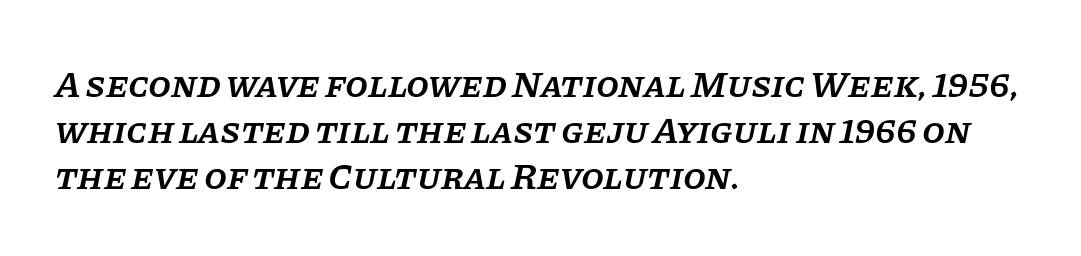
Q: Is the text bold? A: Semi-bold.
Q: Is the text italic (slanted)? A: Yes, it leans right by about 11 degrees.
Q: Is the typeface a serif or a sans-serif typeface? A: Serif.
Q: Is the text underlined? A: No.
Q: How is the paragraph aligned? A: Left-aligned.
Q: Is the spacing between letters normal or unusually wide? A: Normal.
Q: Width (condensed, normal, or wide)? A: Normal.
Q: Stroke contrast? A: Low.
Q: x-height? A: Large.
Q: Monospaced? A: No.
